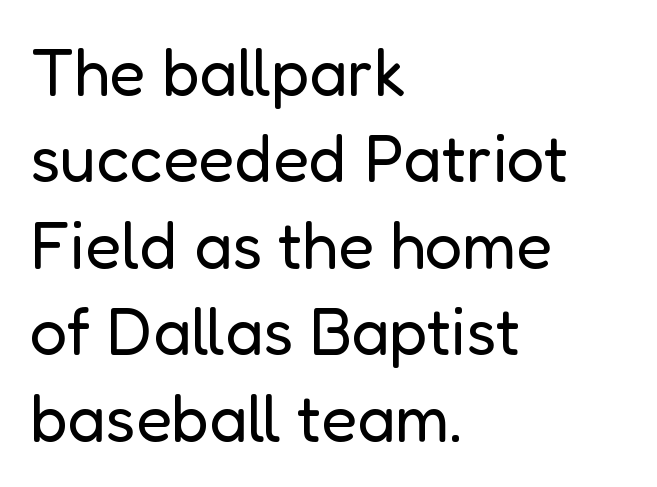
The image shows 66 px regular-weight sans-serif type, upright; set left-aligned, normal line spacing (1.31x), normal letter spacing, not underlined; low stroke contrast and a medium x-height.
